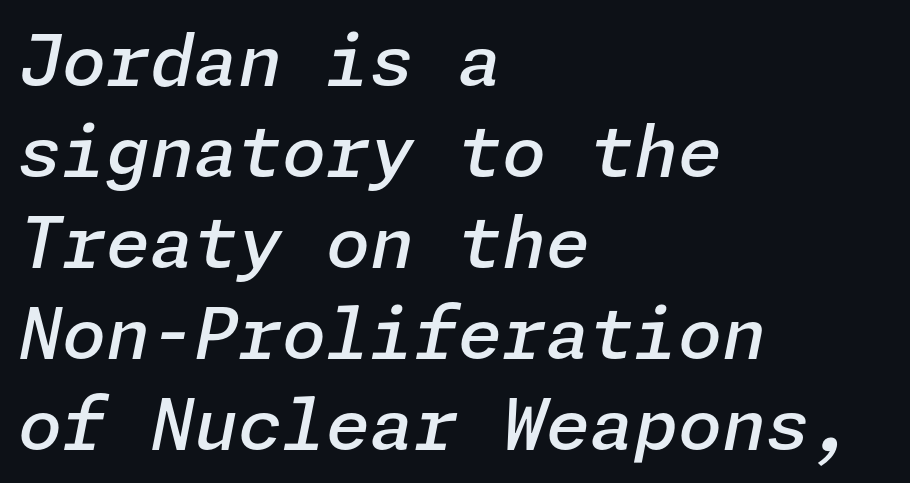
The image shows 71 px semibold type, italic (leaning right); set left-aligned, normal line spacing (1.28x), normal letter spacing, not underlined; low stroke contrast and a medium x-height.
